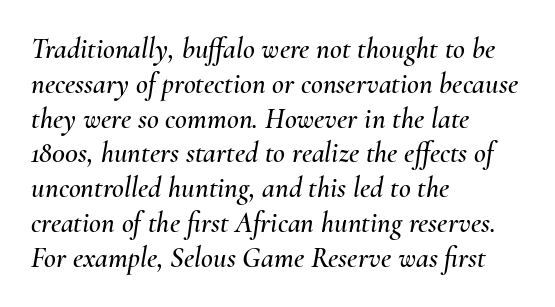
{"italic": "yes", "lean": "right", "slant_degrees": 10, "width": "normal", "stroke_contrast": "medium", "x_height": "small", "monospaced": "no", "underline": "no", "align": "left", "line_spacing_ratio": 1.2, "letter_spacing": "normal", "letter_spacing_em": 0.0, "glyph_px": 29}
